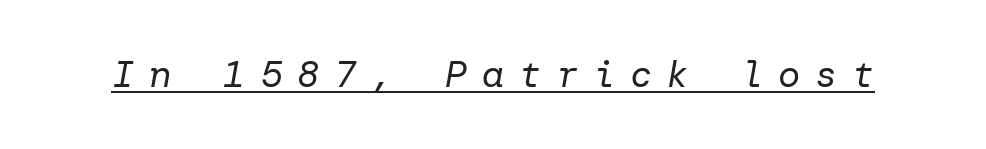
The image shows 37 px regular-weight type, italic (leaning right); set unusually wide letter spacing (+0.4 em), underlined; low stroke contrast and a medium x-height.
